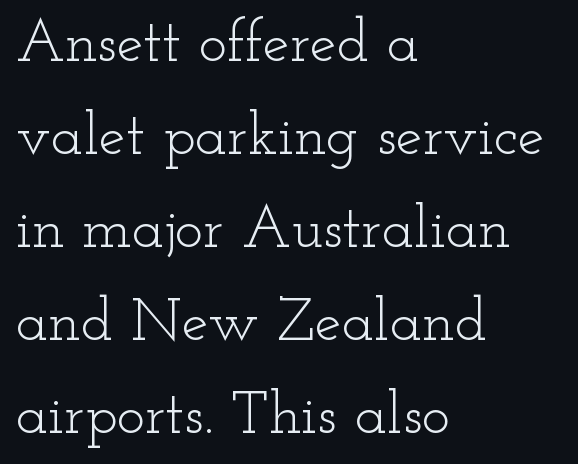
Characters remain perfectly vertical along every line. This sample has the flowing, uneven cadence of proportional lettering. Old-style or modern, the face here clearly has serifs. How are the letters spaced? Ordinarily, with no added tracking.
